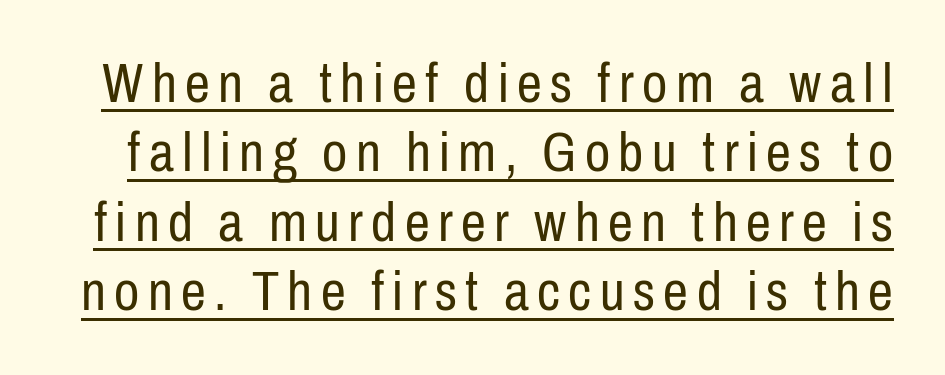
{"serif": "no", "italic": "no", "bold": "no", "weight": "regular", "width": "condensed", "stroke_contrast": "low", "x_height": "medium", "monospaced": "no", "underline": "yes", "line_spacing_ratio": 1.24, "glyph_px": 56}
